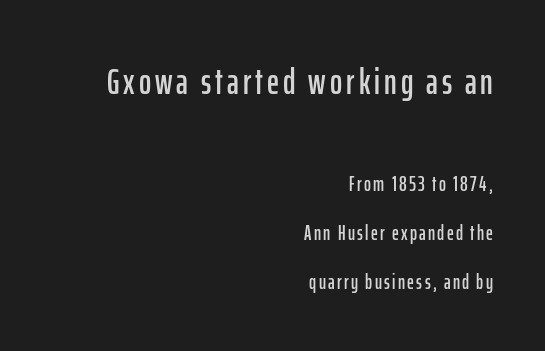
Q: Is the text italic (slanted)? A: No, it is upright.
Q: Is the typeface a serif or a sans-serif typeface? A: Sans-serif.
Q: Is the text underlined? A: No.
Q: How is the paragraph aligned? A: Right-aligned.
Q: Is the spacing between lines tight, normal or loose? A: Loose.
Q: Which block of text is set in a larger size, the first (top) or the second (bottom)? A: The first (top) one.
Q: Width (condensed, normal, or wide)? A: Condensed.
Q: Stroke contrast? A: Low.
Q: x-height? A: Medium.
Q: Monospaced? A: No.
